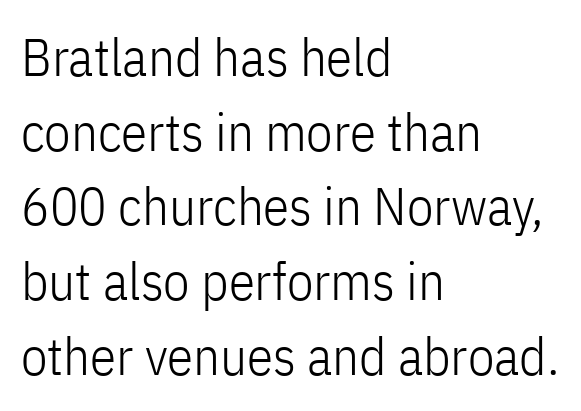
The image shows 53 px light, condensed sans-serif type, upright; set left-aligned, normal line spacing (1.41x), normal letter spacing, not underlined; low stroke contrast and a medium x-height.
